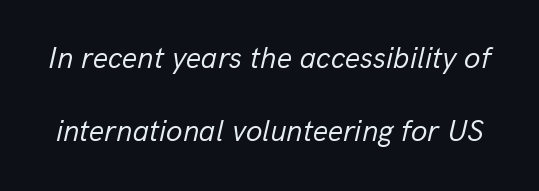
What's the leading like? Stretched, with rows far apart. If you drew a line through each stem, it would be angled. Heft: none added — not bold. There is no visible air inserted between adjacent glyphs. A typesetter would call this proportional, since set widths differ per character.
